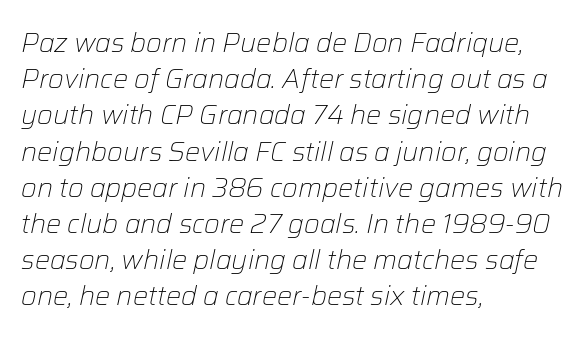
{"italic": "yes", "lean": "right", "slant_degrees": 12, "bold": "no", "underline": "no", "align": "left", "line_spacing": "normal", "line_spacing_ratio": 1.34, "letter_spacing": "normal", "letter_spacing_em": 0.0, "glyph_px": 27}
